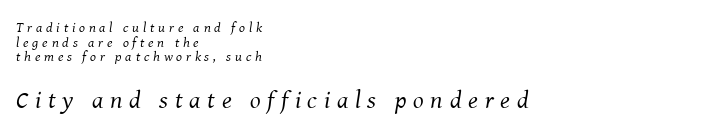
Q: Is the text bold? A: No.
Q: Is the text italic (slanted)? A: Yes, it leans right by about 8 degrees.
Q: Is the text underlined? A: No.
Q: How is the paragraph aligned? A: Left-aligned.
Q: Is the spacing between letters normal or unusually wide? A: Unusually wide.
Q: Is the spacing between lines tight, normal or loose? A: Tight.
Q: Which block of text is set in a larger size, the first (top) or the second (bottom)? A: The second (bottom) one.
